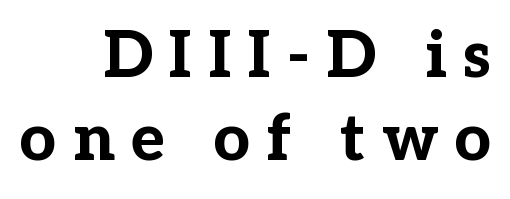
Q: Is the text bold? A: Yes.
Q: Is the text italic (slanted)? A: No, it is upright.
Q: Is the typeface a serif or a sans-serif typeface? A: Serif.
Q: Is the text underlined? A: No.
Q: How is the paragraph aligned? A: Right-aligned.
Q: Is the spacing between letters normal or unusually wide? A: Unusually wide.
Q: Is the spacing between lines tight, normal or loose? A: Normal.
Q: Width (condensed, normal, or wide)? A: Normal.
Q: Stroke contrast? A: Low.
Q: x-height? A: Medium.
Q: Monospaced? A: No.
